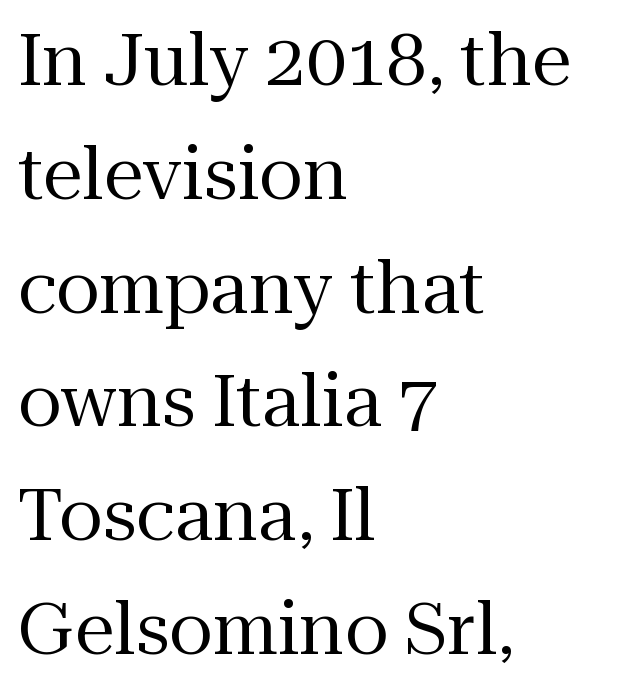
{"serif": "yes", "italic": "no", "bold": "no", "weight": "regular", "width": "normal", "stroke_contrast": "medium", "x_height": "medium", "monospaced": "no", "underline": "no", "align": "left", "line_spacing": "normal", "line_spacing_ratio": 1.58, "letter_spacing": "normal", "letter_spacing_em": 0.0, "glyph_px": 72}
